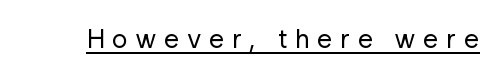
Weight: in the light-to-regular range. Notice how the stems are strictly vertical — no italics here. Characters follow at a spacing far wider than the type designer built in. Looks like someone drew a line under every word here.
